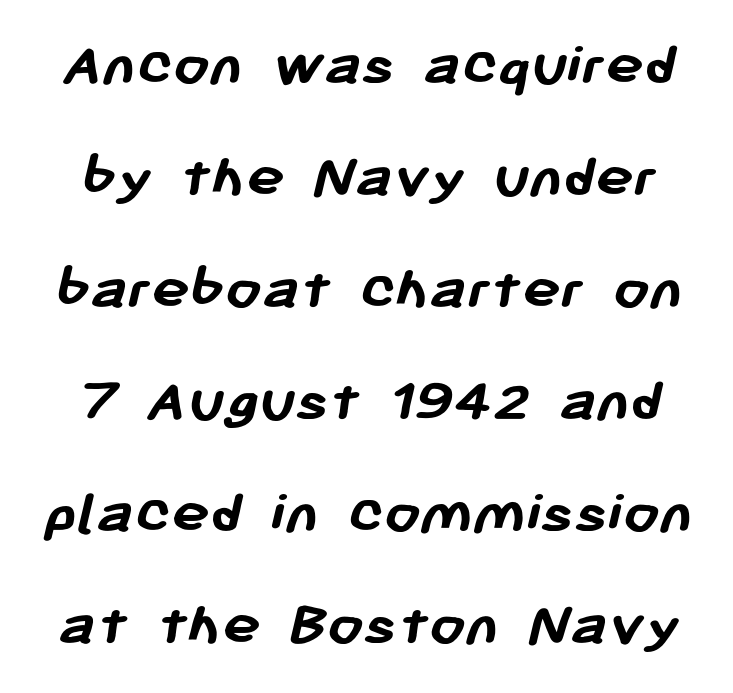
Each letter keeps its own natural width here, so spacing adapts to shape. Is the type bold? Yes — the strokes are clearly thick and heavy. Type style note: lacks serifs. The gaps between neighbouring characters are ordinary and unremarkable. Unmarked baselines from the first word to the last.
